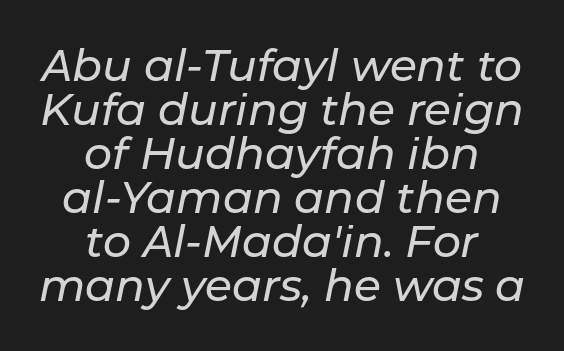
{"italic": "yes", "lean": "right", "slant_degrees": 11, "width": "normal", "stroke_contrast": "low", "x_height": "medium", "monospaced": "no", "underline": "no", "align": "center", "line_spacing": "tight", "line_spacing_ratio": 1.0, "letter_spacing": "normal", "letter_spacing_em": 0.0, "glyph_px": 44}
